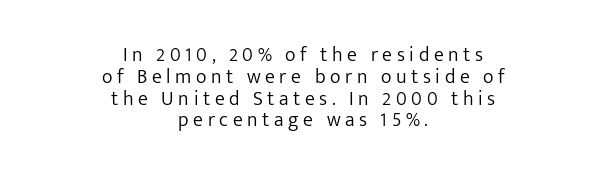
The image shows 20 px text type, upright; set centered, tight line spacing (1.09x), unusually wide letter spacing (+0.23 em), not underlined.
